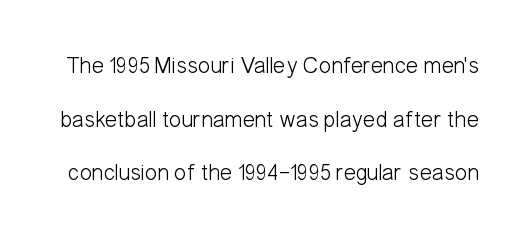
{"italic": "no", "bold": "no", "underline": "no", "line_spacing": "loose", "line_spacing_ratio": 2.33, "letter_spacing": "normal", "letter_spacing_em": 0.0, "glyph_px": 23}
